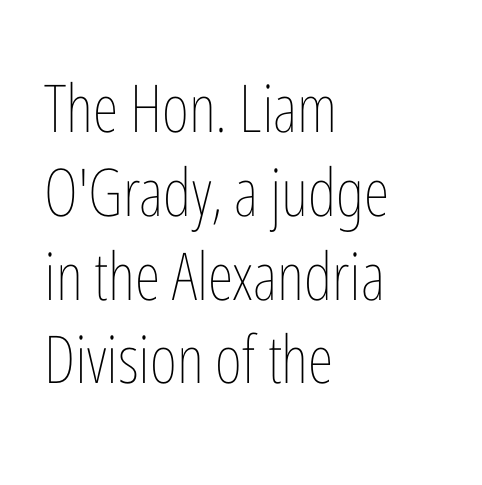
{"italic": "no", "bold": "no", "weight": "thin", "width": "condensed", "stroke_contrast": "low", "x_height": "medium", "monospaced": "no", "underline": "no", "align": "left", "line_spacing": "normal", "line_spacing_ratio": 1.27, "letter_spacing": "normal", "letter_spacing_em": 0.0, "glyph_px": 66}
